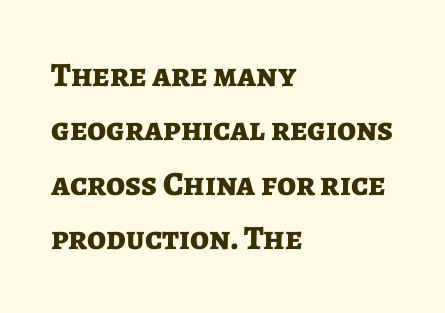
Q: Is the text bold? A: Yes.
Q: Is the text italic (slanted)? A: No, it is upright.
Q: Is the typeface a serif or a sans-serif typeface? A: Sans-serif.
Q: Is the text underlined? A: No.
Q: How is the paragraph aligned? A: Left-aligned.
Q: Is the spacing between letters normal or unusually wide? A: Normal.
Q: Is the spacing between lines tight, normal or loose? A: Normal.
Q: Width (condensed, normal, or wide)? A: Normal.
Q: Stroke contrast? A: Low.
Q: x-height? A: Medium.
Q: Monospaced? A: No.
